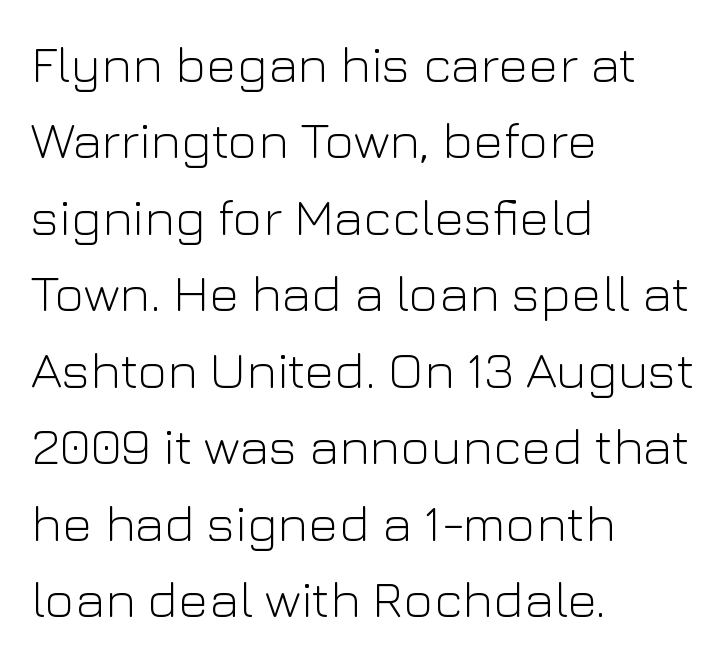
{"serif": "no", "italic": "no", "bold": "no", "weight": "light", "width": "normal", "stroke_contrast": "low", "x_height": "medium", "monospaced": "no", "underline": "no", "align": "left", "line_spacing": "normal", "line_spacing_ratio": 1.47, "letter_spacing": "normal", "letter_spacing_em": 0.0, "glyph_px": 52}
